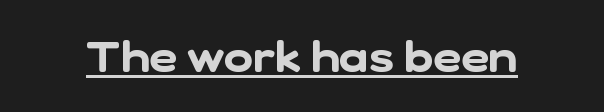
{"serif": "no", "width": "normal", "stroke_contrast": "low", "x_height": "medium", "monospaced": "no", "underline": "yes", "letter_spacing": "normal", "letter_spacing_em": 0.0, "glyph_px": 44}
